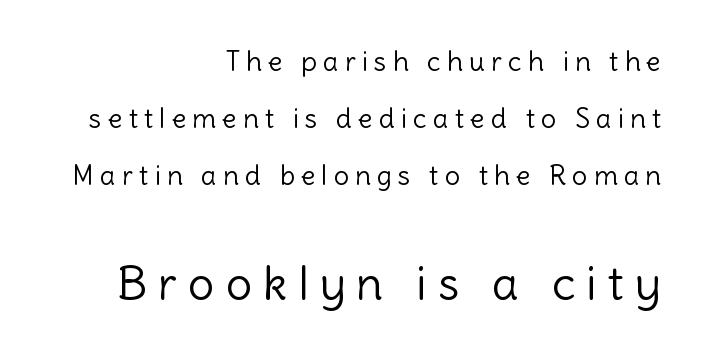
Q: Is the text bold? A: No.
Q: Is the text italic (slanted)? A: No, it is upright.
Q: Is the typeface a serif or a sans-serif typeface? A: Sans-serif.
Q: Is the text underlined? A: No.
Q: How is the paragraph aligned? A: Right-aligned.
Q: Is the spacing between letters normal or unusually wide? A: Unusually wide.
Q: Is the spacing between lines tight, normal or loose? A: Loose.
Q: Which block of text is set in a larger size, the first (top) or the second (bottom)? A: The second (bottom) one.
Q: Width (condensed, normal, or wide)? A: Normal.
Q: x-height? A: Medium.
Q: Monospaced? A: No.
